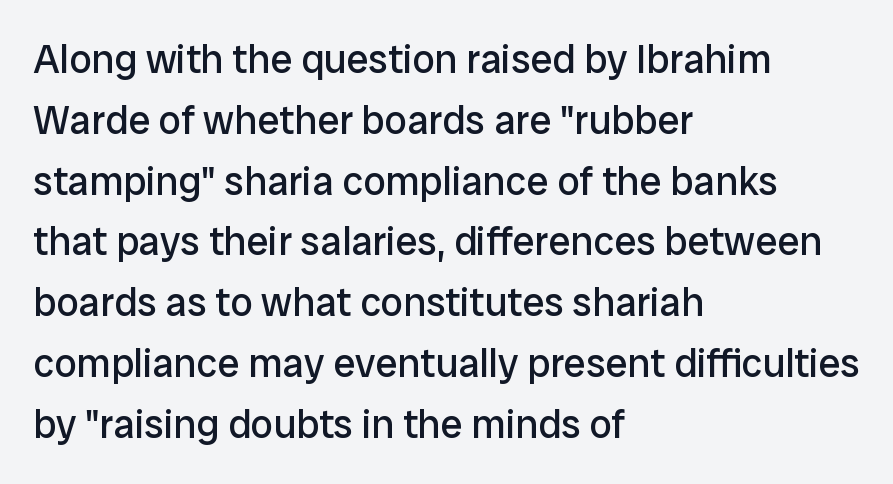
Q: Is the text bold? A: No.
Q: Is the text italic (slanted)? A: No, it is upright.
Q: Is the typeface a serif or a sans-serif typeface? A: Sans-serif.
Q: Is the text underlined? A: No.
Q: How is the paragraph aligned? A: Left-aligned.
Q: Is the spacing between letters normal or unusually wide? A: Normal.
Q: Is the spacing between lines tight, normal or loose? A: Normal.
Q: Width (condensed, normal, or wide)? A: Normal.
Q: Stroke contrast? A: Low.
Q: x-height? A: Medium.
Q: Monospaced? A: No.
